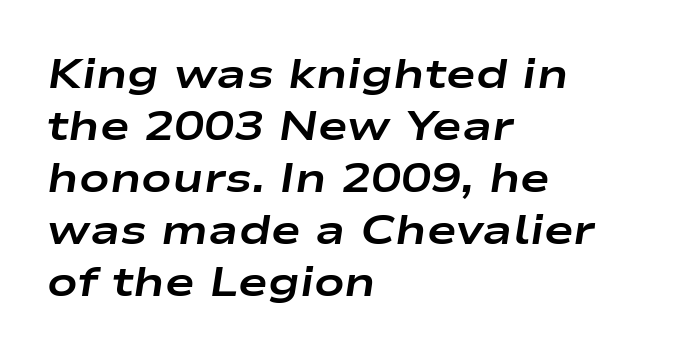
Q: Is the text bold? A: Yes.
Q: Is the text italic (slanted)? A: Yes, it leans right by about 9 degrees.
Q: Is the text underlined? A: No.
Q: How is the paragraph aligned? A: Left-aligned.
Q: Is the spacing between letters normal or unusually wide? A: Normal.
Q: Is the spacing between lines tight, normal or loose? A: Normal.
Q: Width (condensed, normal, or wide)? A: Wide.
Q: Stroke contrast? A: Low.
Q: x-height? A: Medium.
Q: Monospaced? A: No.
